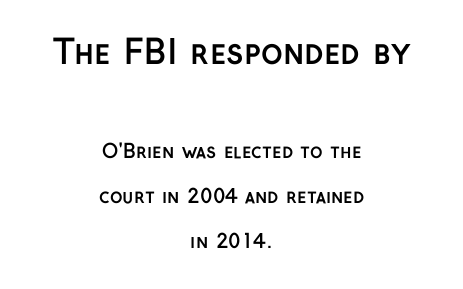
The area under the type is left untouched. The rendering uses natural spacing where letterforms have individual widths. Does the weight exceed regular? Yes, all the way to bold. Larger block? The one above; the one below is distinctly smaller.
